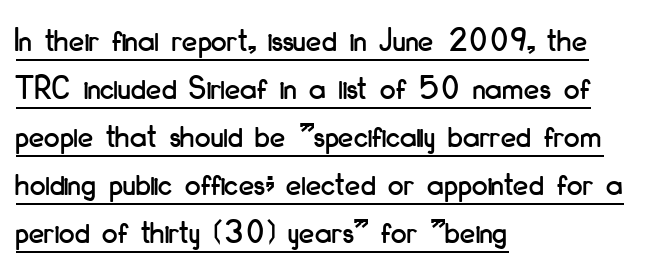
{"serif": "no", "italic": "no", "width": "condensed", "stroke_contrast": "low", "x_height": "small", "monospaced": "no", "underline": "yes", "align": "left", "line_spacing": "normal", "line_spacing_ratio": 1.37, "letter_spacing": "normal", "letter_spacing_em": 0.0, "glyph_px": 35}
